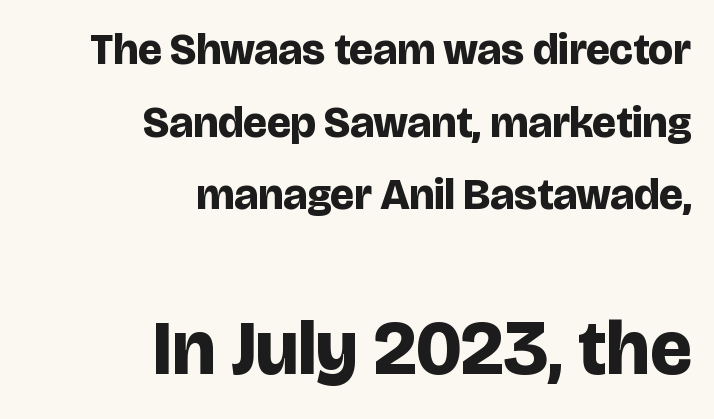
The image shows 77 px bold sans-serif type, upright; set right-aligned, normal line spacing (1.65x), normal letter spacing, not underlined; the second (bottom) block is 1.75x larger; low stroke contrast and a large x-height.
